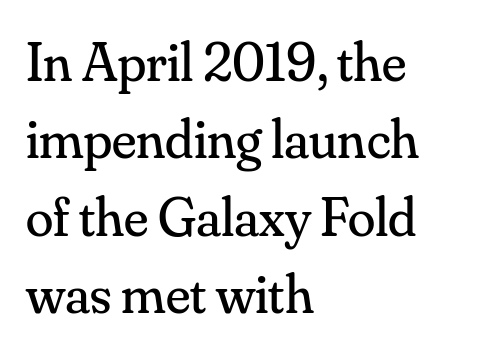
{"serif": "yes", "italic": "no", "bold": "no", "weight": "regular", "width": "normal", "stroke_contrast": "medium", "x_height": "small", "monospaced": "no", "underline": "no", "align": "left", "line_spacing": "normal", "line_spacing_ratio": 1.38, "letter_spacing": "normal", "letter_spacing_em": 0.0, "glyph_px": 56}
